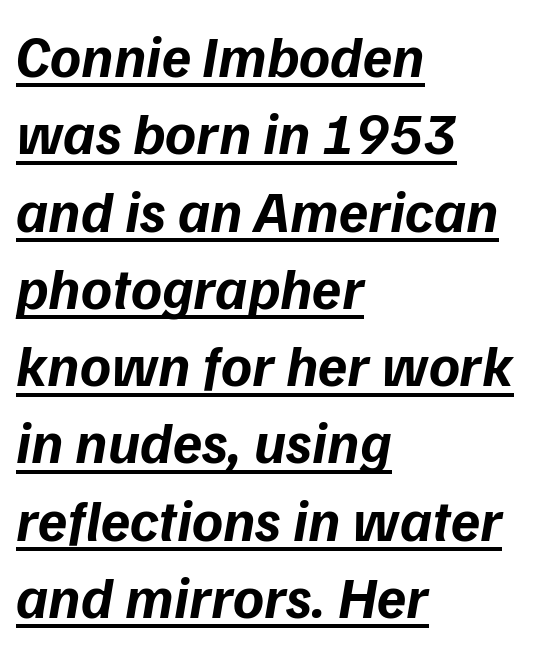
The image shows 59 px bold type, italic (leaning right); set left-aligned, normal line spacing (1.31x), normal letter spacing, underlined; low stroke contrast and a medium x-height.
